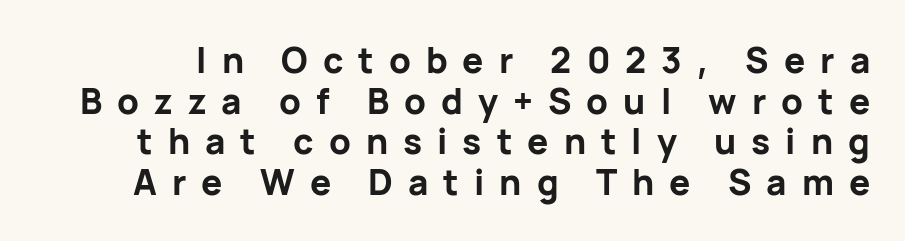
{"serif": "no", "italic": "no", "bold": "yes", "weight": "bold", "width": "normal", "stroke_contrast": "low", "x_height": "medium", "monospaced": "no", "underline": "no", "line_spacing_ratio": 1.16, "letter_spacing": "wide", "letter_spacing_em": 0.43, "glyph_px": 35}
